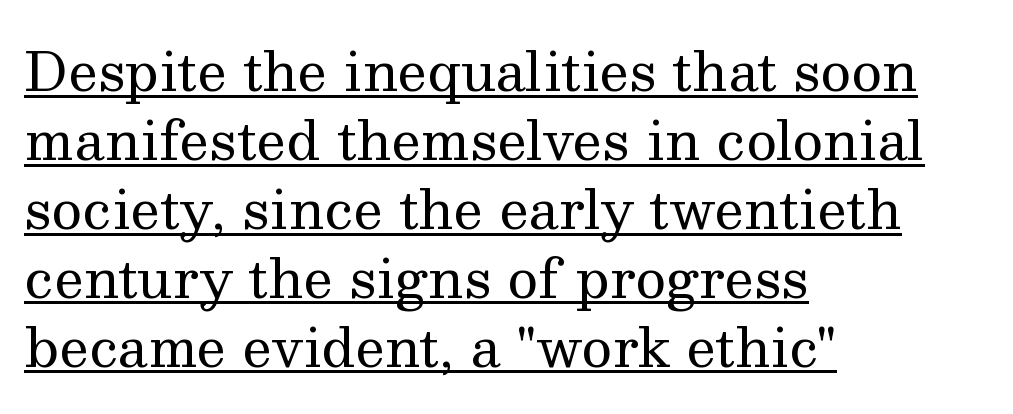
Q: Is the text bold? A: No.
Q: Is the text italic (slanted)? A: No, it is upright.
Q: Is the typeface a serif or a sans-serif typeface? A: Serif.
Q: Is the text underlined? A: Yes.
Q: How is the paragraph aligned? A: Left-aligned.
Q: Is the spacing between letters normal or unusually wide? A: Normal.
Q: Is the spacing between lines tight, normal or loose? A: Normal.
Q: Width (condensed, normal, or wide)? A: Normal.
Q: Stroke contrast? A: Medium.
Q: x-height? A: Medium.
Q: Monospaced? A: No.
